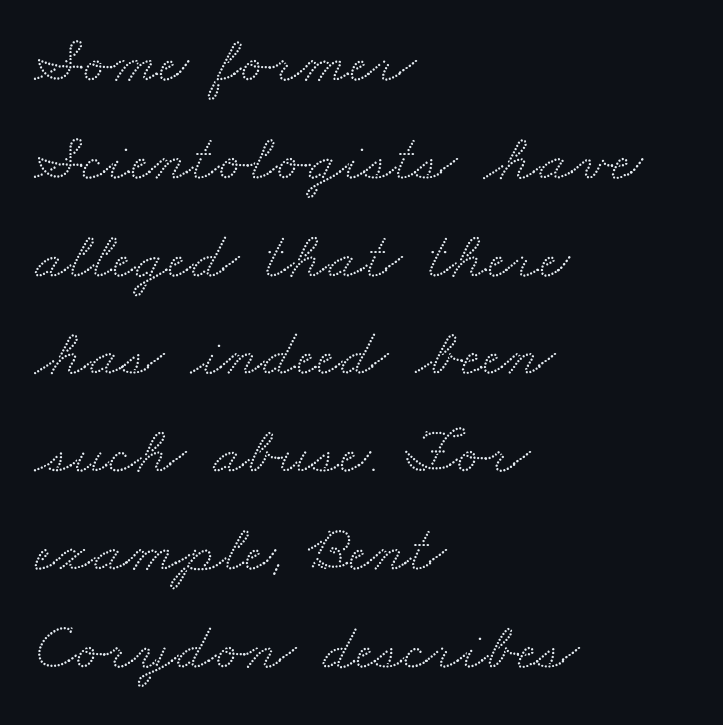
Q: Is the typeface a serif or a sans-serif typeface? A: Serif.
Q: Is the text underlined? A: No.
Q: How is the paragraph aligned? A: Left-aligned.
Q: Is the spacing between letters normal or unusually wide? A: Normal.
Q: Is the spacing between lines tight, normal or loose? A: Normal.
Q: Width (condensed, normal, or wide)? A: Wide.
Q: Stroke contrast? A: Medium.
Q: x-height? A: Small.
Q: Monospaced? A: No.
